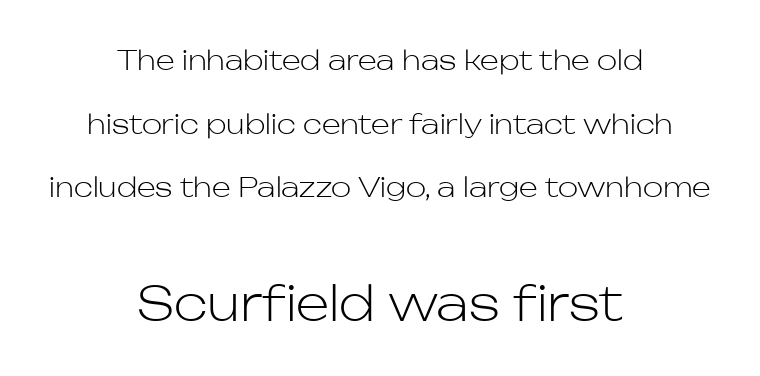
Q: Is the text bold? A: No.
Q: Is the text italic (slanted)? A: No, it is upright.
Q: Is the typeface a serif or a sans-serif typeface? A: Sans-serif.
Q: Is the text underlined? A: No.
Q: How is the paragraph aligned? A: Centered.
Q: Is the spacing between letters normal or unusually wide? A: Normal.
Q: Is the spacing between lines tight, normal or loose? A: Loose.
Q: Which block of text is set in a larger size, the first (top) or the second (bottom)? A: The second (bottom) one.
Q: Width (condensed, normal, or wide)? A: Normal.
Q: Stroke contrast? A: Low.
Q: x-height? A: Medium.
Q: Monospaced? A: No.
